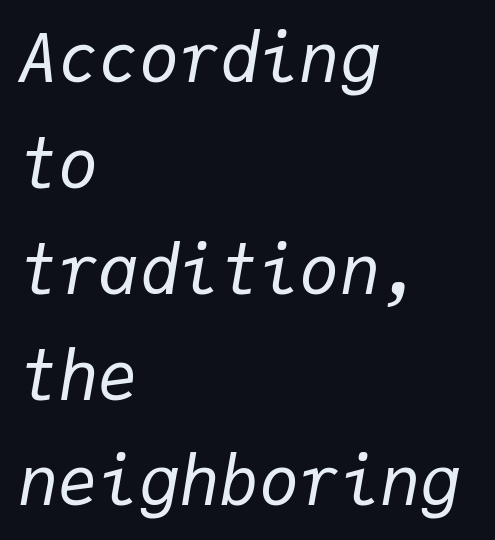
{"italic": "yes", "lean": "right", "slant_degrees": 9, "bold": "no", "weight": "regular", "width": "normal", "stroke_contrast": "low", "x_height": "medium", "monospaced": "yes", "underline": "no", "align": "left", "line_spacing": "normal", "line_spacing_ratio": 1.58, "letter_spacing": "normal", "letter_spacing_em": 0.0, "glyph_px": 67}
